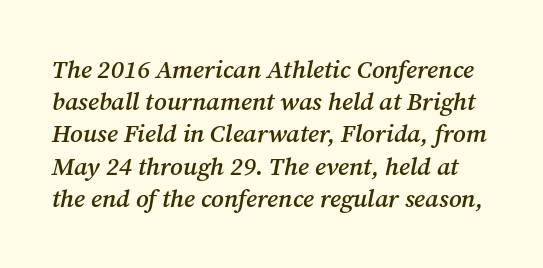
The image shows 25 px text type, italic (leaning right); set normal line spacing (1.29x), normal letter spacing, not underlined.
